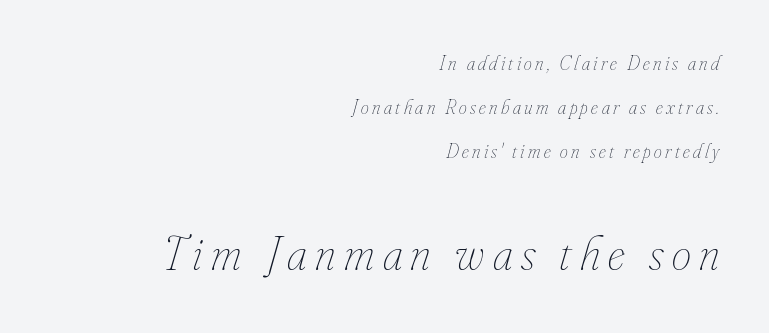
{"italic": "yes", "lean": "right", "slant_degrees": 16, "bold": "no", "weight": "thin", "width": "condensed", "stroke_contrast": "low", "x_height": "small", "monospaced": "no", "underline": "no", "align": "right", "line_spacing": "loose", "line_spacing_ratio": 2.21, "larger_block": "second", "size_ratio": 2.45, "glyph_px": 49}
